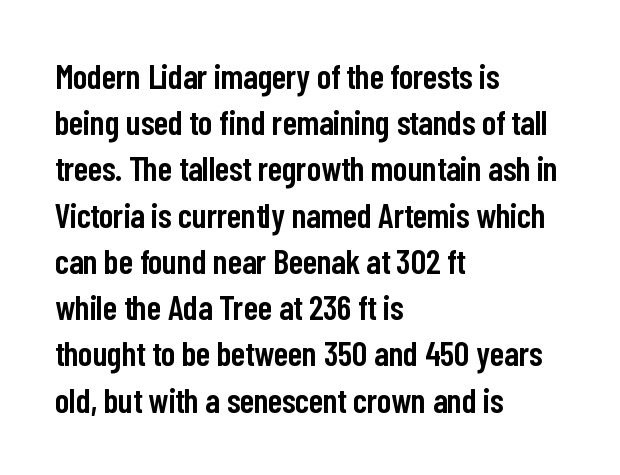
Q: Is the text bold? A: Semi-bold.
Q: Is the text italic (slanted)? A: No, it is upright.
Q: Is the typeface a serif or a sans-serif typeface? A: Sans-serif.
Q: Is the text underlined? A: No.
Q: How is the paragraph aligned? A: Left-aligned.
Q: Is the spacing between letters normal or unusually wide? A: Normal.
Q: Is the spacing between lines tight, normal or loose? A: Normal.
Q: Width (condensed, normal, or wide)? A: Condensed.
Q: Stroke contrast? A: Low.
Q: x-height? A: Medium.
Q: Monospaced? A: No.
